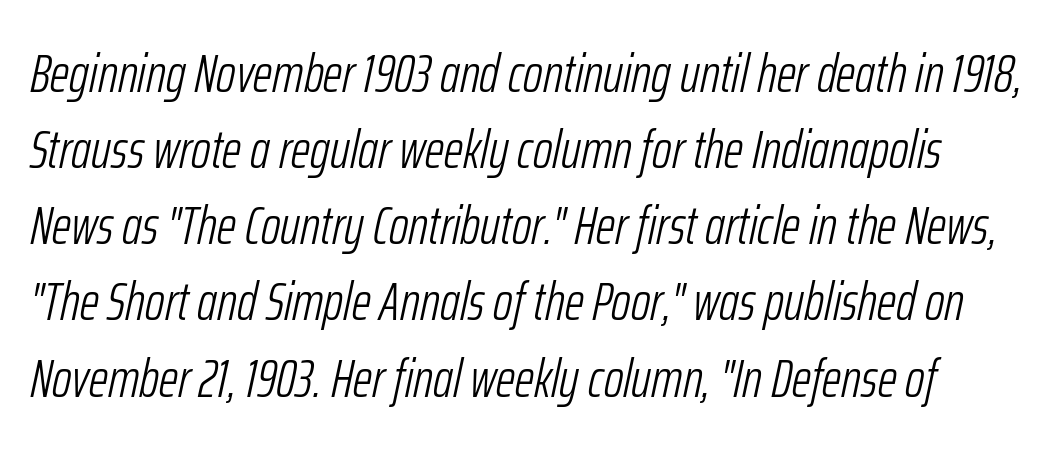
Q: Is the text bold? A: No.
Q: Is the text italic (slanted)? A: Yes, it leans right by about 12 degrees.
Q: Is the text underlined? A: No.
Q: Is the spacing between letters normal or unusually wide? A: Normal.
Q: Is the spacing between lines tight, normal or loose? A: Normal.
Q: Width (condensed, normal, or wide)? A: Condensed.
Q: Stroke contrast? A: Low.
Q: x-height? A: Medium.
Q: Monospaced? A: No.
